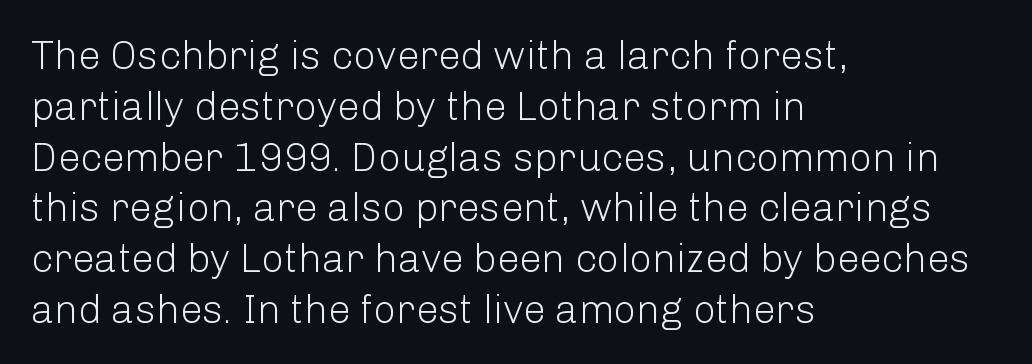
The image shows 40 px light sans-serif type, upright; set left-aligned, normal line spacing (1.27x), normal letter spacing, not underlined; low stroke contrast and a medium x-height.
